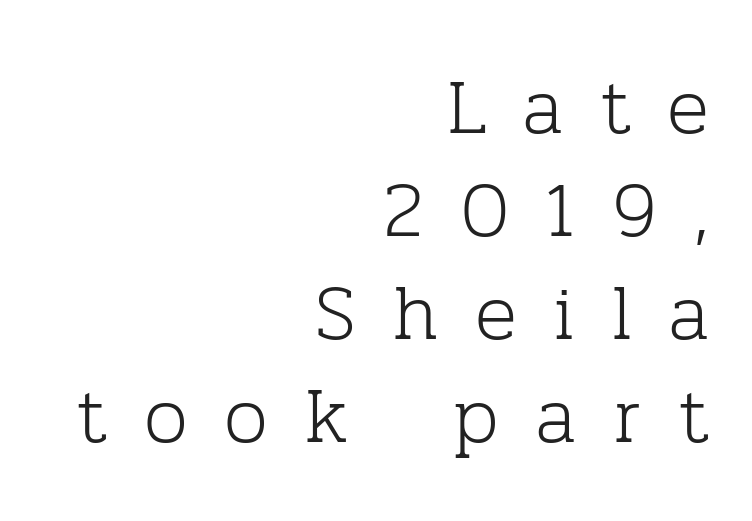
Q: Is the text bold? A: No.
Q: Is the text italic (slanted)? A: No, it is upright.
Q: Is the typeface a serif or a sans-serif typeface? A: Serif.
Q: Is the text underlined? A: No.
Q: How is the paragraph aligned? A: Right-aligned.
Q: Is the spacing between letters normal or unusually wide? A: Unusually wide.
Q: Is the spacing between lines tight, normal or loose? A: Normal.
Q: Width (condensed, normal, or wide)? A: Normal.
Q: Stroke contrast? A: Low.
Q: x-height? A: Medium.
Q: Monospaced? A: No.
